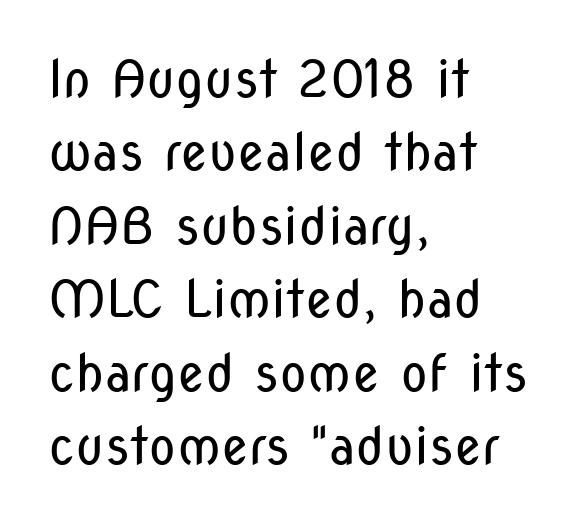
Q: Is the text bold? A: No.
Q: Is the text italic (slanted)? A: No, it is upright.
Q: Is the typeface a serif or a sans-serif typeface? A: Sans-serif.
Q: Is the text underlined? A: No.
Q: How is the paragraph aligned? A: Left-aligned.
Q: Is the spacing between letters normal or unusually wide? A: Normal.
Q: Is the spacing between lines tight, normal or loose? A: Normal.
Q: Width (condensed, normal, or wide)? A: Condensed.
Q: Stroke contrast? A: Low.
Q: x-height? A: Medium.
Q: Monospaced? A: No.
